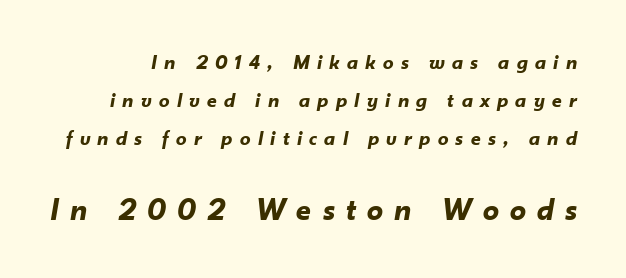
Notice how the stems are inclined rather than vertical — that's the hallmark of italics. Character widths vary here, with narrow letters taking less room than wide ones. Emphasis by weight is at full strength: bold. Of the two passages, the one underneath uses the larger point size.
